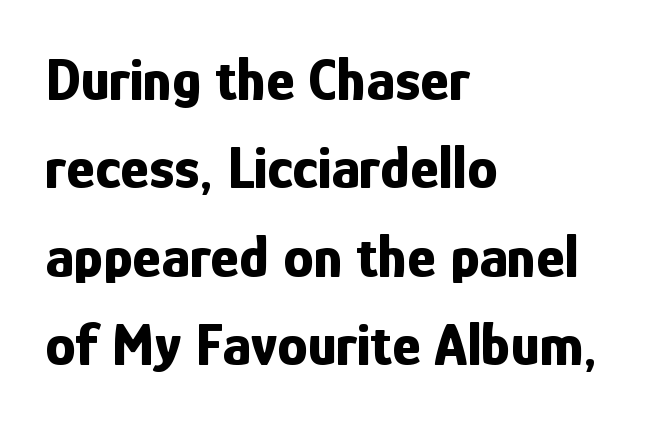
Q: Is the text bold? A: Yes.
Q: Is the text italic (slanted)? A: No, it is upright.
Q: Is the typeface a serif or a sans-serif typeface? A: Sans-serif.
Q: Is the text underlined? A: No.
Q: How is the paragraph aligned? A: Left-aligned.
Q: Is the spacing between letters normal or unusually wide? A: Normal.
Q: Is the spacing between lines tight, normal or loose? A: Normal.
Q: Width (condensed, normal, or wide)? A: Condensed.
Q: Stroke contrast? A: Low.
Q: x-height? A: Medium.
Q: Monospaced? A: No.
